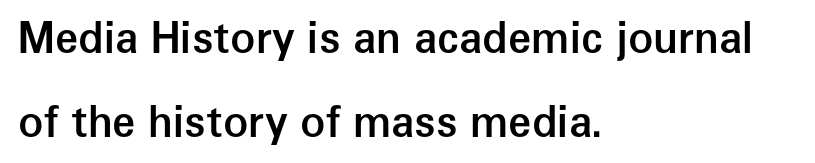
{"serif": "no", "italic": "no", "bold": "semi", "weight": "semibold", "width": "normal", "stroke_contrast": "low", "x_height": "medium", "monospaced": "no", "underline": "no", "align": "left", "line_spacing": "loose", "line_spacing_ratio": 2.0, "letter_spacing": "normal", "letter_spacing_em": 0.0, "glyph_px": 42}
